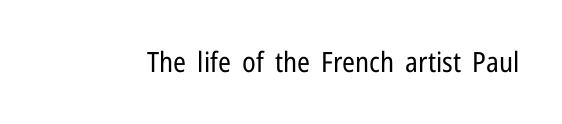
Q: Is the text bold? A: No.
Q: Is the text italic (slanted)? A: No, it is upright.
Q: Is the typeface a serif or a sans-serif typeface? A: Sans-serif.
Q: Is the text underlined? A: No.
Q: Is the spacing between letters normal or unusually wide? A: Normal.
Q: Width (condensed, normal, or wide)? A: Condensed.
Q: Stroke contrast? A: Low.
Q: x-height? A: Medium.
Q: Monospaced? A: No.
